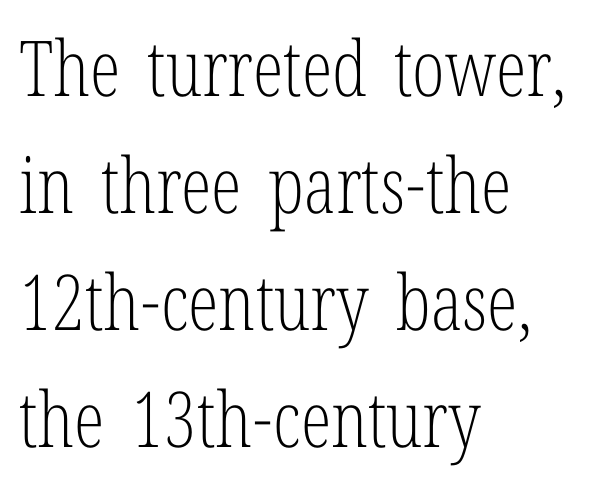
{"serif": "yes", "italic": "no", "bold": "no", "weight": "light", "width": "condensed", "stroke_contrast": "low", "x_height": "medium", "monospaced": "no", "underline": "no", "align": "left", "line_spacing": "normal", "line_spacing_ratio": 1.52, "letter_spacing": "normal", "letter_spacing_em": 0.0, "glyph_px": 77}
